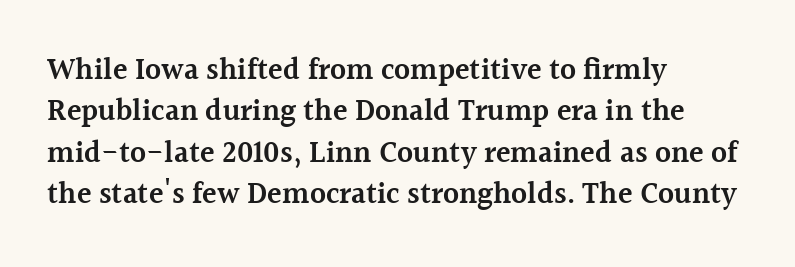
Heft: intermediate — a semibold. The type sits square on the baseline with zero lean. The rendering uses natural spacing where letterforms have individual widths. Look at the tracking — it's just the regular setting, nothing added.
